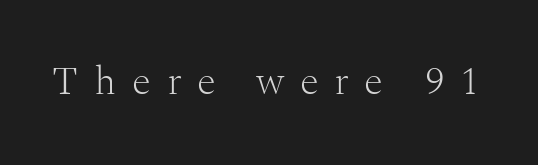
The image shows 39 px light serif type, upright; set unusually wide letter spacing (+0.41 em), not underlined; medium stroke contrast and a medium x-height.
